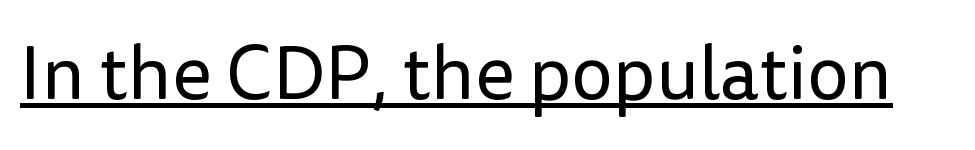
Q: Is the text bold? A: No.
Q: Is the text italic (slanted)? A: No, it is upright.
Q: Is the typeface a serif or a sans-serif typeface? A: Sans-serif.
Q: Is the text underlined? A: Yes.
Q: Is the spacing between letters normal or unusually wide? A: Normal.
Q: Width (condensed, normal, or wide)? A: Normal.
Q: Stroke contrast? A: Low.
Q: x-height? A: Medium.
Q: Monospaced? A: No.
